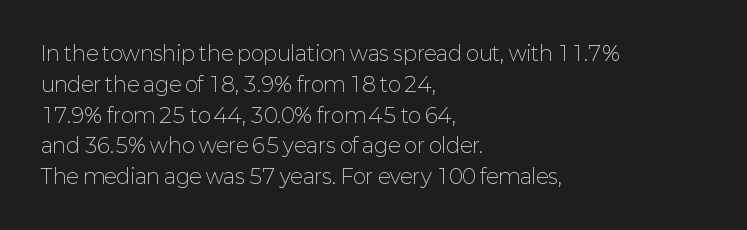
Q: Is the text bold? A: No.
Q: Is the text italic (slanted)? A: No, it is upright.
Q: Is the text underlined? A: No.
Q: How is the paragraph aligned? A: Left-aligned.
Q: Is the spacing between letters normal or unusually wide? A: Normal.
Q: Is the spacing between lines tight, normal or loose? A: Normal.
